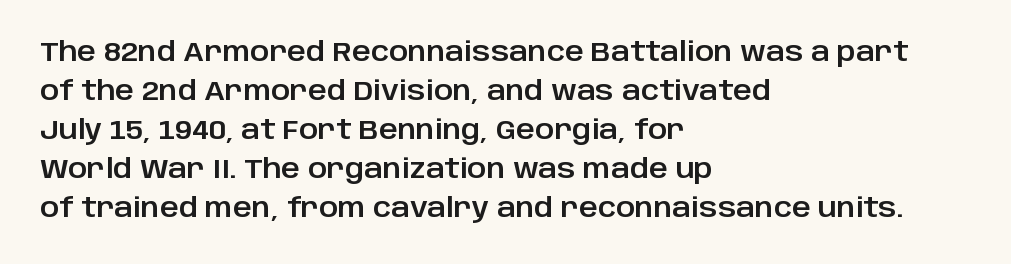
Q: Is the text italic (slanted)? A: No, it is upright.
Q: Is the text underlined? A: No.
Q: How is the paragraph aligned? A: Left-aligned.
Q: Is the spacing between letters normal or unusually wide? A: Normal.
Q: Is the spacing between lines tight, normal or loose? A: Normal.
